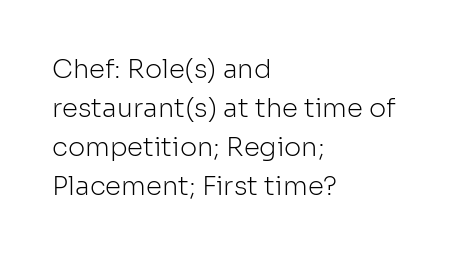
{"italic": "no", "bold": "no", "underline": "no", "align": "left", "line_spacing": "normal", "line_spacing_ratio": 1.5, "letter_spacing": "normal", "letter_spacing_em": 0.0, "glyph_px": 26}
